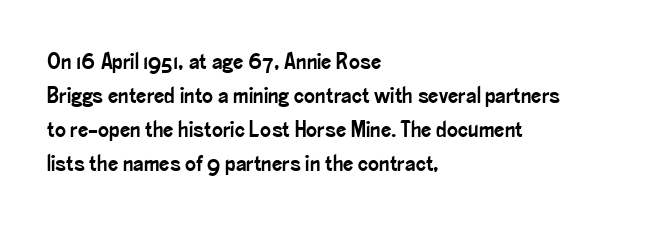
Q: Is the text italic (slanted)? A: No, it is upright.
Q: Is the text underlined? A: No.
Q: How is the paragraph aligned? A: Left-aligned.
Q: Is the spacing between letters normal or unusually wide? A: Normal.
Q: Is the spacing between lines tight, normal or loose? A: Normal.
